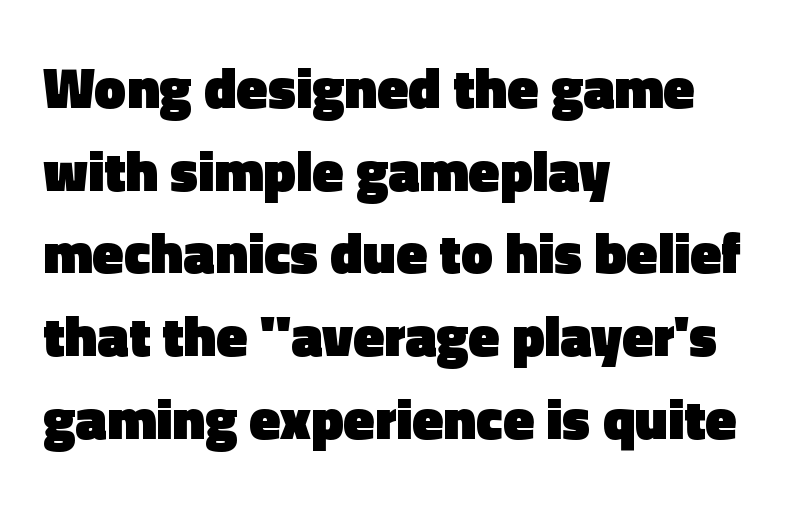
Q: Is the text bold? A: Yes.
Q: Is the text italic (slanted)? A: No, it is upright.
Q: Is the typeface a serif or a sans-serif typeface? A: Sans-serif.
Q: Is the text underlined? A: No.
Q: How is the paragraph aligned? A: Left-aligned.
Q: Is the spacing between letters normal or unusually wide? A: Normal.
Q: Is the spacing between lines tight, normal or loose? A: Normal.
Q: Width (condensed, normal, or wide)? A: Normal.
Q: x-height? A: Medium.
Q: Monospaced? A: No.
